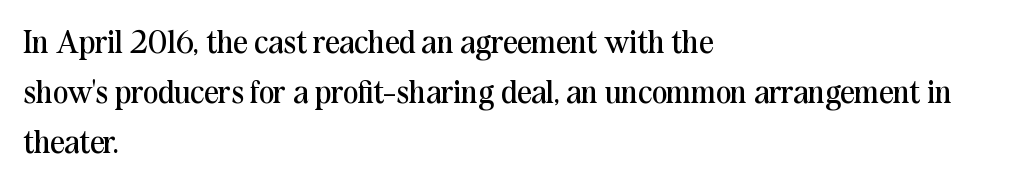
Is this a fixed-width face? No — the glyphs have proportional, varying widths. Line spacing here is normal. In terms of letterspacing, this is plain default setting. The strokes are not fattened; the text isn't bold. Ascenders rise straight up at ninety degrees.
